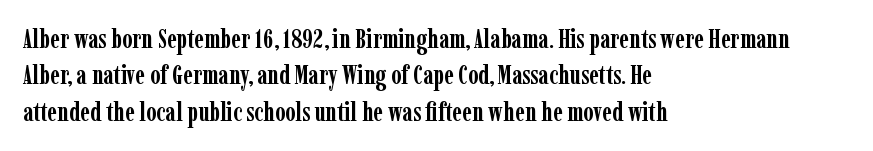
Characters remain perfectly vertical along every line. The passage is arranged the way most books set body copy — flush left. These lines sit exactly where default settings would place them. Nobody touched the tracking dial on this one. Descender tails drop into unmarked territory. Is the type bold? Yes — the strokes are clearly thick and heavy.
